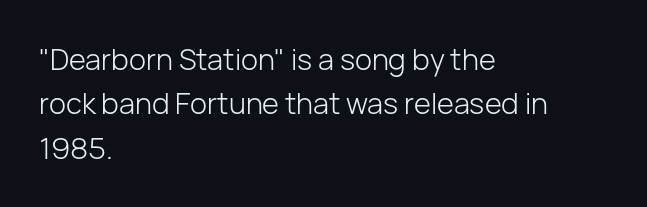
Q: Is the text bold? A: No.
Q: Is the text italic (slanted)? A: No, it is upright.
Q: Is the typeface a serif or a sans-serif typeface? A: Sans-serif.
Q: Is the text underlined? A: No.
Q: How is the paragraph aligned? A: Left-aligned.
Q: Is the spacing between letters normal or unusually wide? A: Normal.
Q: Is the spacing between lines tight, normal or loose? A: Normal.
Q: Width (condensed, normal, or wide)? A: Normal.
Q: Stroke contrast? A: Low.
Q: x-height? A: Medium.
Q: Monospaced? A: No.
